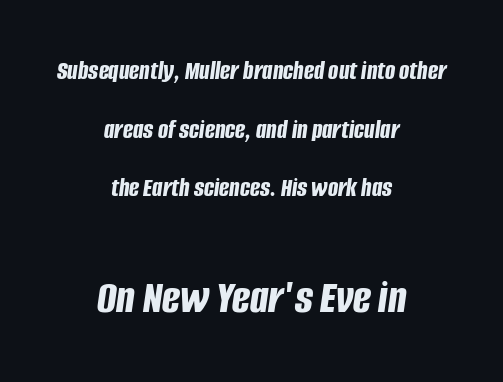
Is the type bold? Yes — the strokes are clearly thick and heavy. Descender tails drop into unmarked territory. Short and long lines alike share a common midpoint. Think of a printed novel: that variable character pitch is what you see here. Reading down the column, the eye jumps a long way to each next line.
